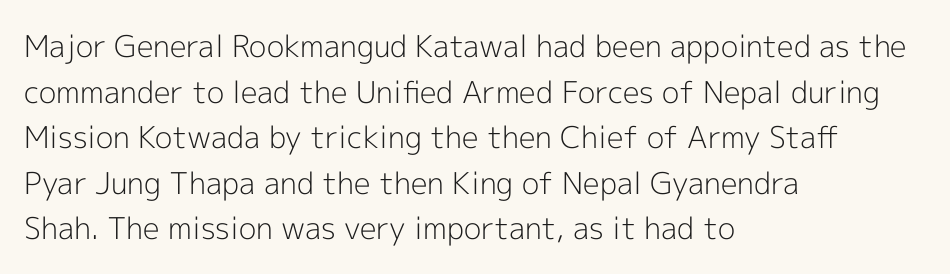
{"serif": "no", "italic": "no", "bold": "no", "weight": "light", "width": "normal", "x_height": "medium", "monospaced": "no", "underline": "no", "align": "left", "line_spacing": "normal", "line_spacing_ratio": 1.52, "letter_spacing": "normal", "letter_spacing_em": 0.0, "glyph_px": 30}
